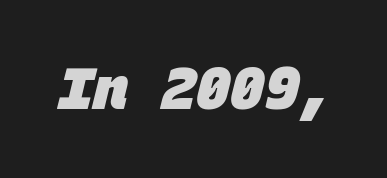
Q: Is the text bold? A: Yes.
Q: Is the typeface a serif or a sans-serif typeface? A: Sans-serif.
Q: Is the text underlined? A: No.
Q: Is the spacing between letters normal or unusually wide? A: Normal.
Q: Width (condensed, normal, or wide)? A: Normal.
Q: Stroke contrast? A: Low.
Q: x-height? A: Large.
Q: Monospaced? A: Yes.
